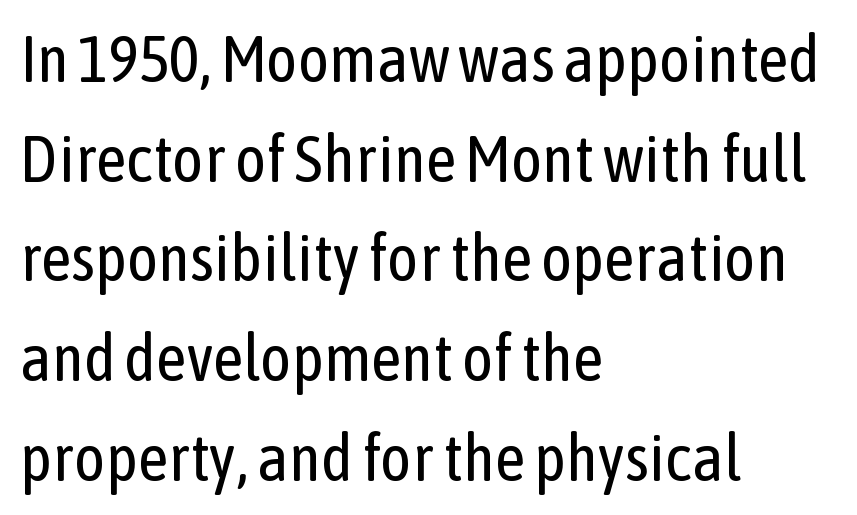
Q: Is the text bold? A: No.
Q: Is the text italic (slanted)? A: No, it is upright.
Q: Is the typeface a serif or a sans-serif typeface? A: Sans-serif.
Q: Is the text underlined? A: No.
Q: How is the paragraph aligned? A: Left-aligned.
Q: Is the spacing between letters normal or unusually wide? A: Normal.
Q: Is the spacing between lines tight, normal or loose? A: Normal.
Q: Width (condensed, normal, or wide)? A: Condensed.
Q: Stroke contrast? A: Low.
Q: x-height? A: Medium.
Q: Monospaced? A: No.
